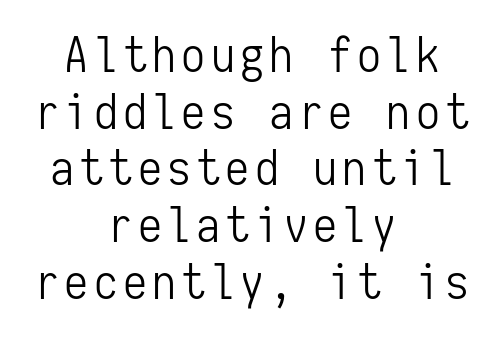
Q: Is the text bold? A: No.
Q: Is the text italic (slanted)? A: No, it is upright.
Q: Is the typeface a serif or a sans-serif typeface? A: Sans-serif.
Q: Is the text underlined? A: No.
Q: How is the paragraph aligned? A: Centered.
Q: Width (condensed, normal, or wide)? A: Condensed.
Q: Stroke contrast? A: Low.
Q: x-height? A: Medium.
Q: Monospaced? A: Yes.
